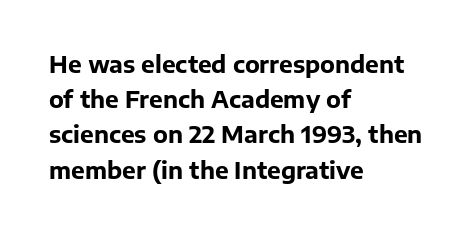
Q: Is the text bold? A: Yes.
Q: Is the text italic (slanted)? A: No, it is upright.
Q: Is the text underlined? A: No.
Q: How is the paragraph aligned? A: Left-aligned.
Q: Is the spacing between letters normal or unusually wide? A: Normal.
Q: Is the spacing between lines tight, normal or loose? A: Normal.
